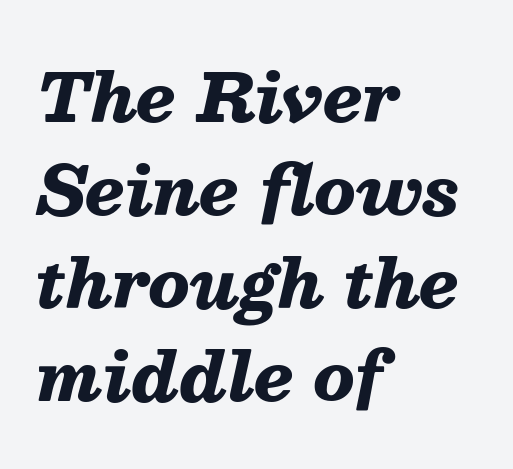
Q: Is the text bold? A: Yes.
Q: Is the text italic (slanted)? A: Yes, it leans right by about 13 degrees.
Q: Is the text underlined? A: No.
Q: How is the paragraph aligned? A: Left-aligned.
Q: Is the spacing between letters normal or unusually wide? A: Normal.
Q: Is the spacing between lines tight, normal or loose? A: Normal.
Q: Width (condensed, normal, or wide)? A: Normal.
Q: Stroke contrast? A: Medium.
Q: x-height? A: Medium.
Q: Monospaced? A: No.
